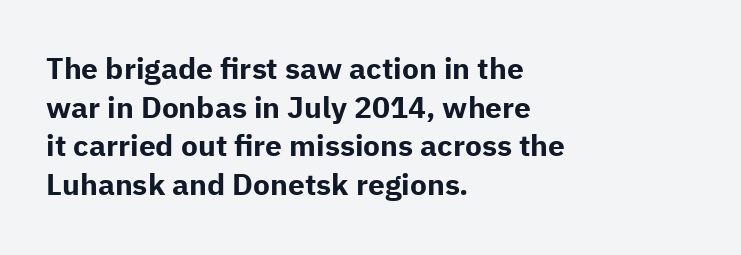
The image shows 30 px bold sans-serif type, upright; set left-aligned, normal line spacing (1.29x), normal letter spacing, not underlined; low stroke contrast and a medium x-height.
